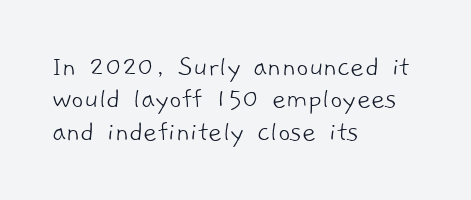
Q: Is the text bold? A: No.
Q: Is the typeface a serif or a sans-serif typeface? A: Sans-serif.
Q: Is the text underlined? A: No.
Q: How is the paragraph aligned? A: Left-aligned.
Q: Is the spacing between letters normal or unusually wide? A: Normal.
Q: Is the spacing between lines tight, normal or loose? A: Tight.
Q: Width (condensed, normal, or wide)? A: Normal.
Q: Stroke contrast? A: Low.
Q: x-height? A: Medium.
Q: Monospaced? A: No.
